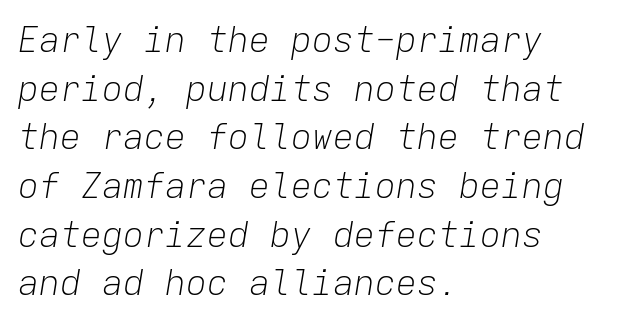
{"italic": "yes", "lean": "right", "slant_degrees": 9, "bold": "no", "weight": "light", "width": "normal", "stroke_contrast": "low", "x_height": "medium", "monospaced": "yes", "underline": "no", "align": "left", "line_spacing": "normal", "line_spacing_ratio": 1.39, "letter_spacing": "normal", "letter_spacing_em": 0.0, "glyph_px": 35}
